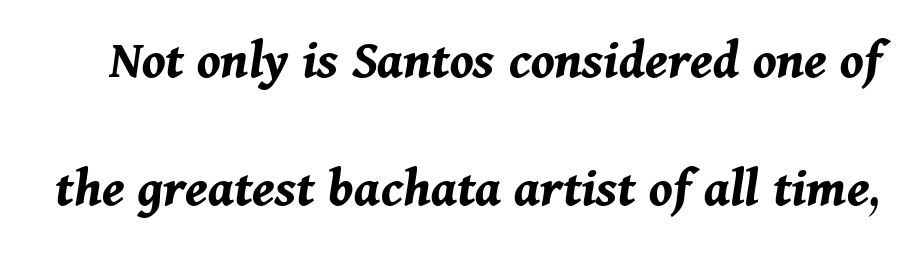
Words appear dense and cohesive because spacing is normal. Each letter keeps its own natural width here, so spacing adapts to shape. This block would shrink considerably if given ordinary leading; it's expanded now. What weight is shown? A full bold with thick strokes.
